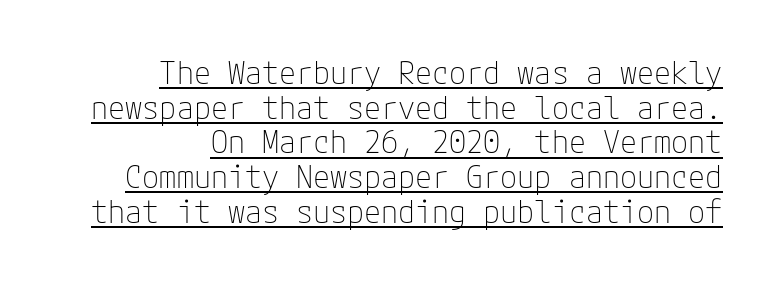
You can see a thin bar hugging the bottom of the glyphs. There is no visible air inserted between adjacent glyphs. Heft: none added — not bold. This is roman type, the default non-slanted kind. Cramped leading. Nothing sits at the stroke ends, so this counts as sans-serif.
